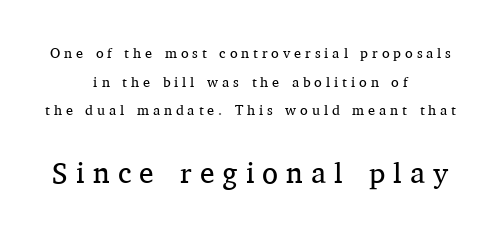
The image shows 29 px regular-weight serif type, upright; set centered, loose line spacing (2.05x), unusually wide letter spacing (+0.28 em), not underlined; the second (bottom) block is 2.07x larger; medium stroke contrast and a medium x-height.
